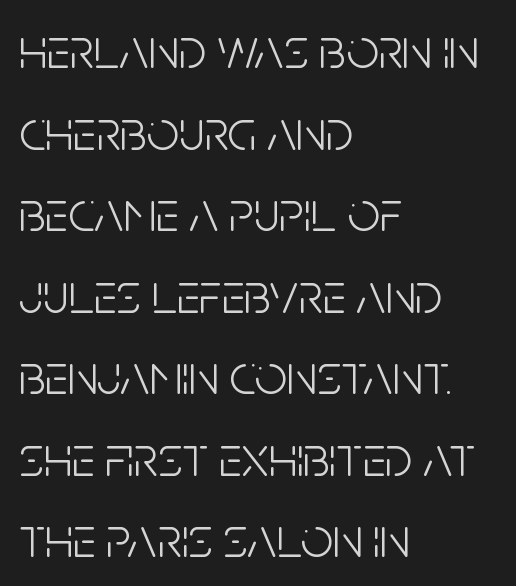
The image shows 57 px light, condensed sans-serif type, upright; set left-aligned, normal line spacing (1.43x), normal letter spacing, not underlined; low stroke contrast and a large x-height.
